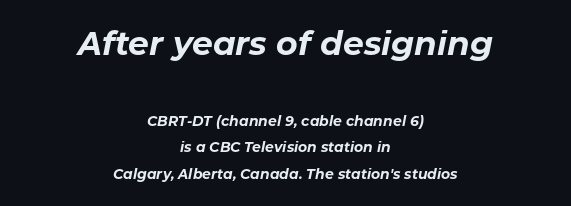
The image shows 33 px bold type, italic (leaning right); set centered, line spacing 1.89x, normal letter spacing, not underlined; the first (top) block is 2.36x larger; low stroke contrast and a medium x-height.
